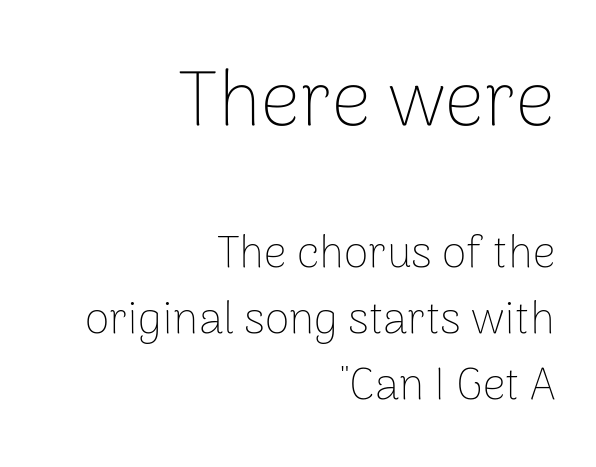
The rendering keeps characters at their native spacing. No extra ink here — the face is not bold. Think of a printed novel: that variable character pitch is what you see here. The string is rendered with underlining switched off.
